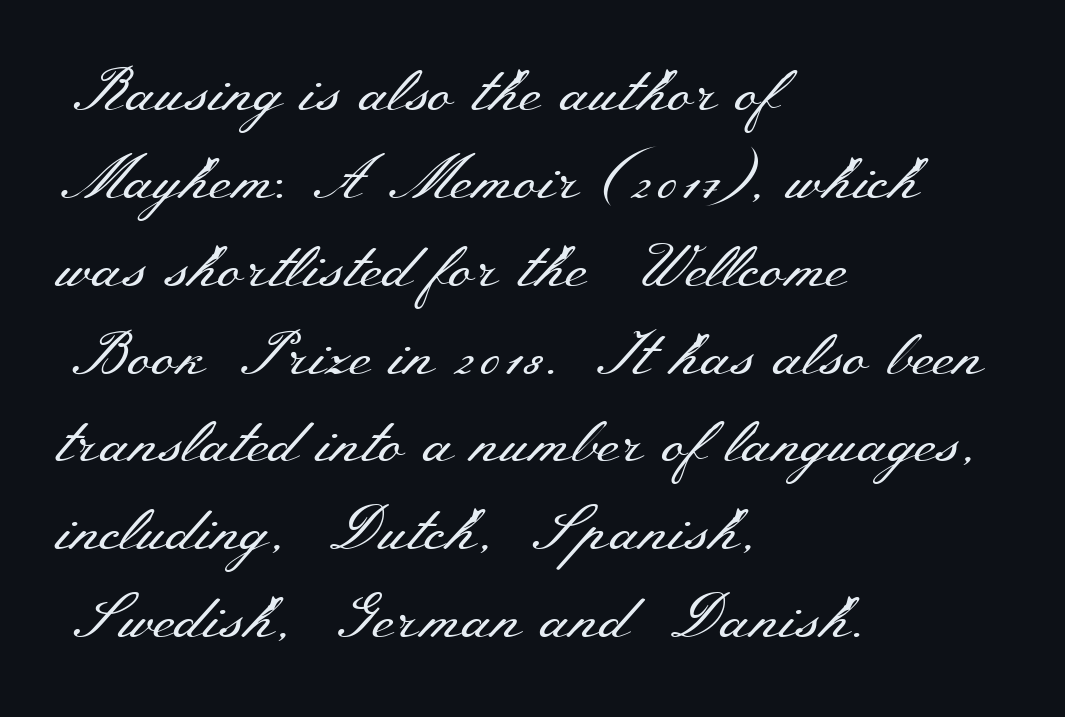
Q: Is the text bold? A: No.
Q: Is the text italic (slanted)? A: Yes.
Q: Is the typeface a serif or a sans-serif typeface? A: Serif.
Q: Is the text underlined? A: No.
Q: How is the paragraph aligned? A: Left-aligned.
Q: Is the spacing between letters normal or unusually wide? A: Normal.
Q: Is the spacing between lines tight, normal or loose? A: Normal.
Q: Width (condensed, normal, or wide)? A: Wide.
Q: Stroke contrast? A: Medium.
Q: x-height? A: Small.
Q: Monospaced? A: No.
